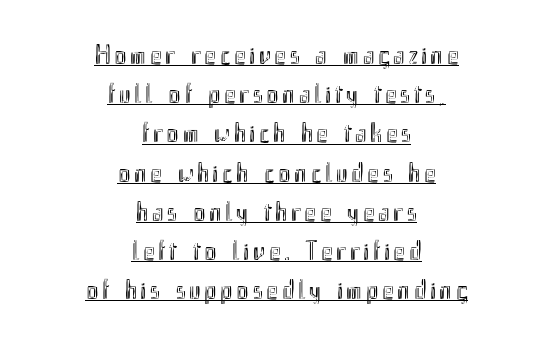
The image shows 28 px condensed type, upright; set centered, normal line spacing (1.4x), underlined; a small x-height.
